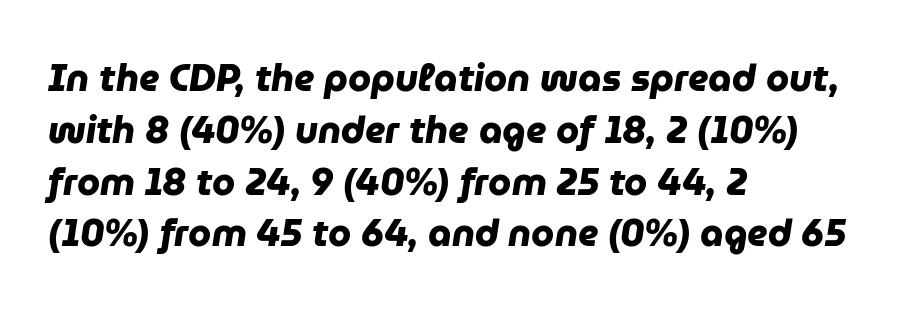
Q: Is the text bold? A: Yes.
Q: Is the typeface a serif or a sans-serif typeface? A: Sans-serif.
Q: Is the text underlined? A: No.
Q: How is the paragraph aligned? A: Left-aligned.
Q: Is the spacing between letters normal or unusually wide? A: Normal.
Q: Is the spacing between lines tight, normal or loose? A: Normal.
Q: Width (condensed, normal, or wide)? A: Normal.
Q: Stroke contrast? A: Low.
Q: x-height? A: Medium.
Q: Monospaced? A: No.
